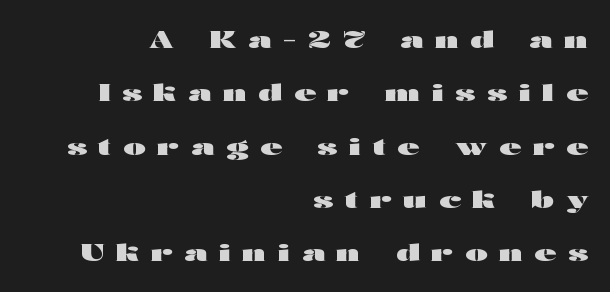
The image shows 24 px bold type, upright; set right-aligned, loose line spacing (2.22x), unusually wide letter spacing (+0.49 em), not underlined.
